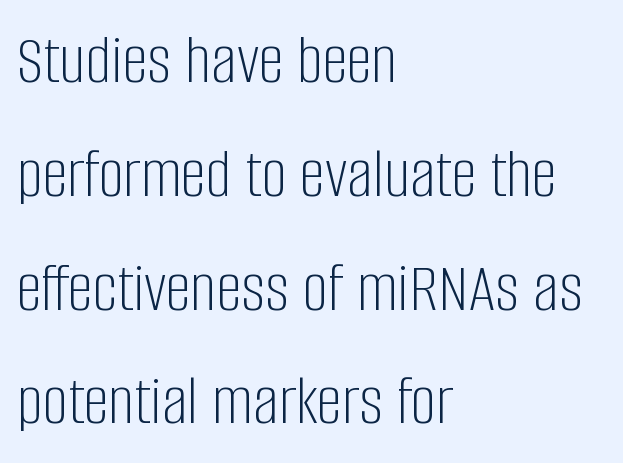
Q: Is the text bold? A: No.
Q: Is the text italic (slanted)? A: No, it is upright.
Q: Is the typeface a serif or a sans-serif typeface? A: Sans-serif.
Q: Is the text underlined? A: No.
Q: How is the paragraph aligned? A: Left-aligned.
Q: Is the spacing between letters normal or unusually wide? A: Normal.
Q: Is the spacing between lines tight, normal or loose? A: Normal.
Q: Width (condensed, normal, or wide)? A: Condensed.
Q: Stroke contrast? A: Low.
Q: x-height? A: Large.
Q: Monospaced? A: No.
